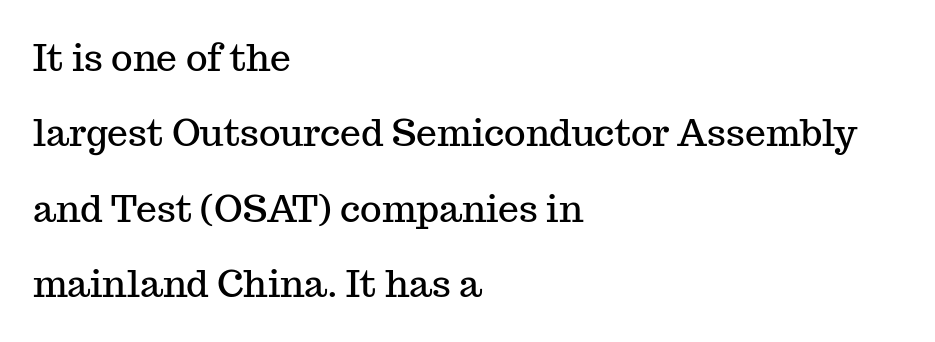
Ordinary non-slanted type is in use. Vertical spacing — loose. A clean baseline with only descenders dipping below it. In terms of letterspacing, this is plain default setting.
